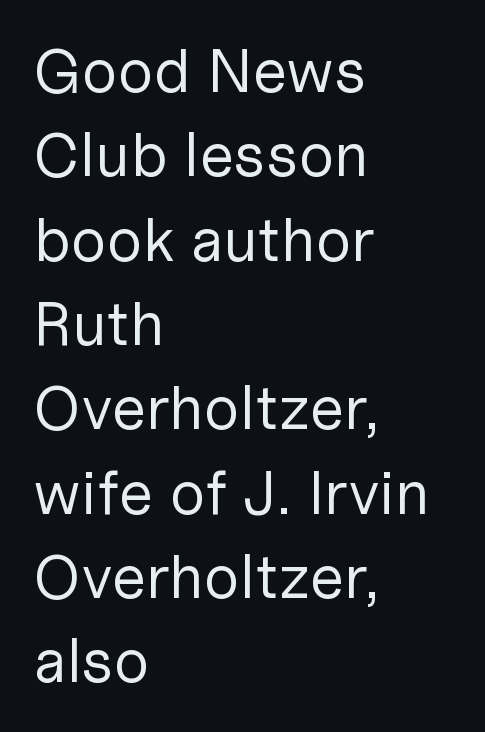
Q: Is the text bold? A: No.
Q: Is the text italic (slanted)? A: No, it is upright.
Q: Is the typeface a serif or a sans-serif typeface? A: Sans-serif.
Q: Is the text underlined? A: No.
Q: How is the paragraph aligned? A: Left-aligned.
Q: Is the spacing between letters normal or unusually wide? A: Normal.
Q: Is the spacing between lines tight, normal or loose? A: Normal.
Q: Width (condensed, normal, or wide)? A: Normal.
Q: Stroke contrast? A: Low.
Q: x-height? A: Medium.
Q: Monospaced? A: No.
